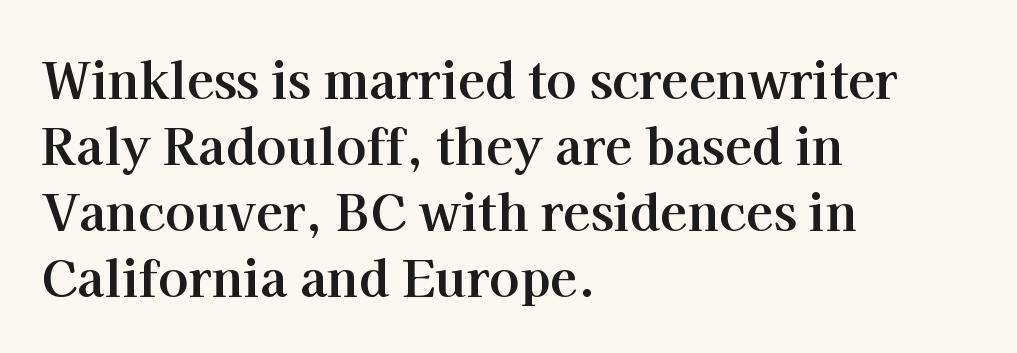
The image shows 50 px bold serif type, upright; set left-aligned, normal line spacing (1.32x), normal letter spacing, not underlined; high stroke contrast and a medium x-height.
